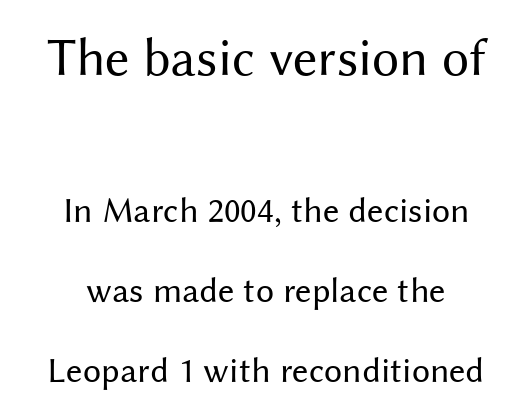
It's the straight-up-and-down kind of type. Size hierarchy here favors the leading block over the trailing one. Unlike a traditional serif, this face leaves its strokes unadorned. These lines keep a tight, regular rhythm from letter to letter.
